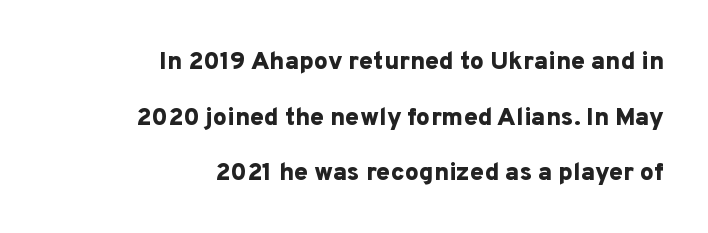
Nope, not italic — everything's standing straight. Any mark beneath the type? The region is blank. Is there much room between lines? Yes — plenty of vertical air separates them. Alignment: flush right.
